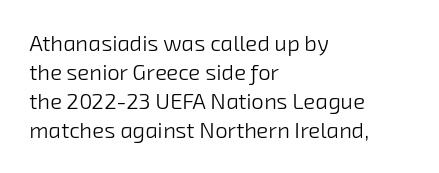
Rule under the text: the space is simply empty. There is no visible air inserted between adjacent glyphs. Summary of vertical rhythm: regular, with standard interline spacing. Bold? No — there's no thickening of the strokes. The typesetter chose a ragged-right arrangement here.
